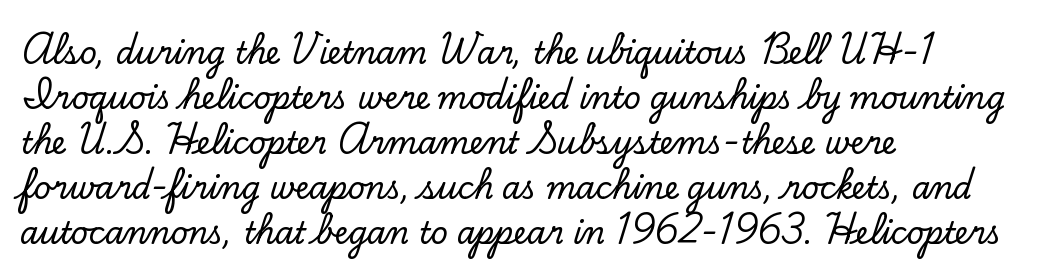
{"serif": "yes", "width": "normal", "stroke_contrast": "low", "x_height": "small", "monospaced": "no", "underline": "no", "align": "left", "line_spacing": "normal", "line_spacing_ratio": 1.5, "letter_spacing": "normal", "letter_spacing_em": 0.0, "glyph_px": 30}
